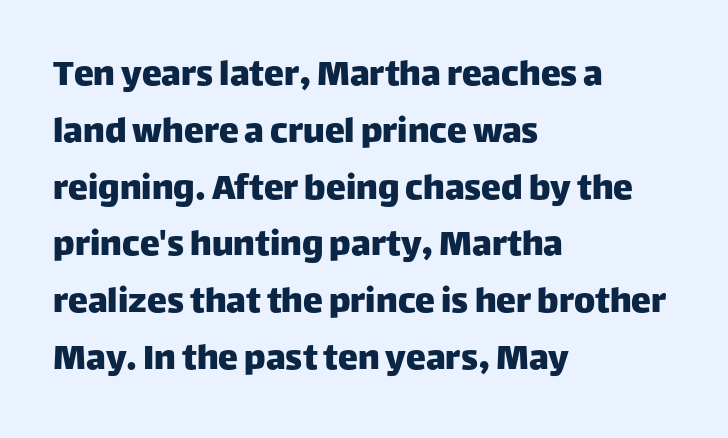
Q: Is the text italic (slanted)? A: No, it is upright.
Q: Is the typeface a serif or a sans-serif typeface? A: Sans-serif.
Q: Is the text underlined? A: No.
Q: How is the paragraph aligned? A: Left-aligned.
Q: Is the spacing between letters normal or unusually wide? A: Normal.
Q: Is the spacing between lines tight, normal or loose? A: Normal.
Q: Width (condensed, normal, or wide)? A: Normal.
Q: Stroke contrast? A: Low.
Q: x-height? A: Large.
Q: Monospaced? A: No.
